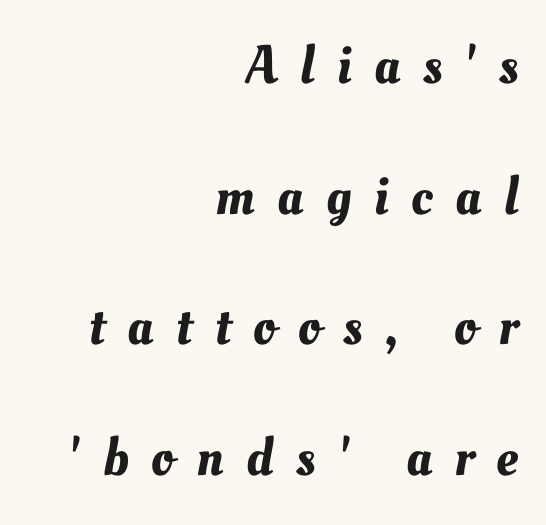
The type is letterspaced generously, with wide tracking. Honestly, there is no underline to notice here at all. Layout note: lines flush right. If you measured baseline to baseline, you'd find a long distance. Note the varied advance widths — an 'i' is clearly narrower than an 'm'.
